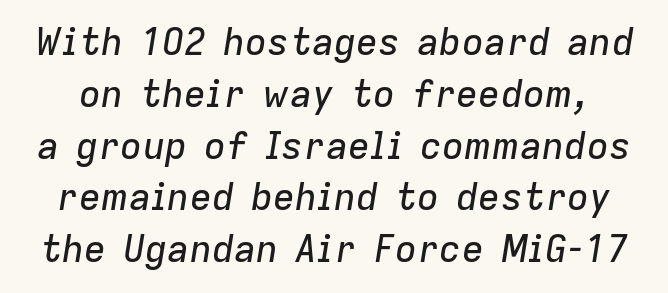
The image shows 37 px text type, italic (leaning right); set normal line spacing (1.4x), normal letter spacing, not underlined; low stroke contrast and a medium x-height.
